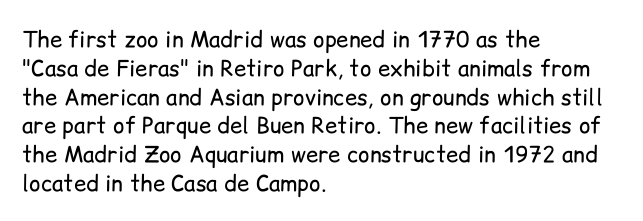
The image shows 22 px text type, upright; set left-aligned, normal line spacing (1.31x), normal letter spacing, not underlined.
